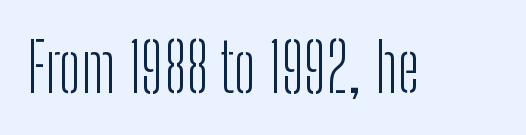
The typography opts for an upright posture over an oblique one. Nothing unusual about the tracking: characters are spaced as the font intends. No extra ink here — the face is not bold. Here the designer chose a conventional face with non-uniform glyph widths. The passage shown is not underscored anywhere.
